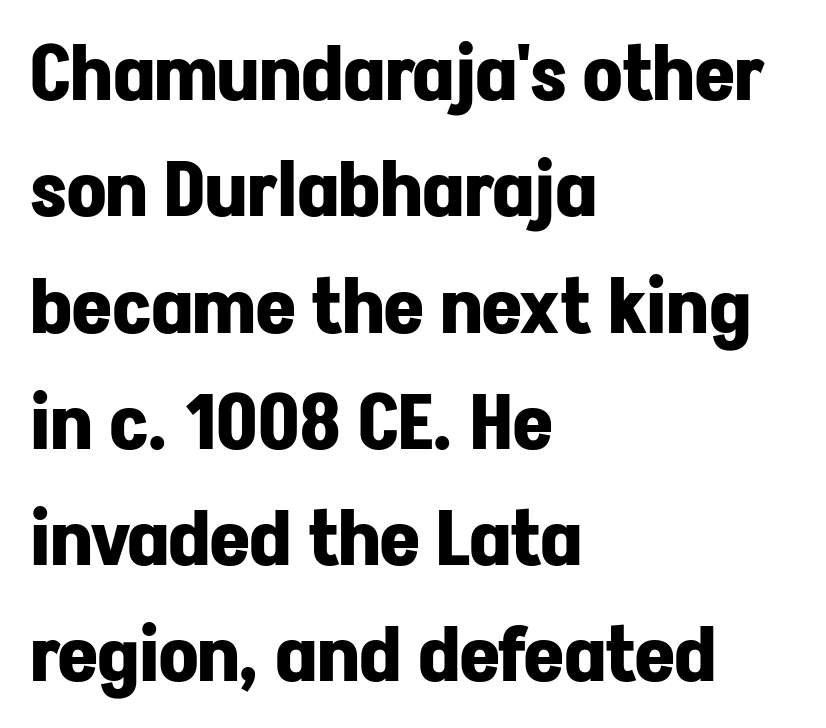
{"serif": "no", "italic": "no", "bold": "yes", "weight": "bold", "width": "normal", "stroke_contrast": "low", "x_height": "medium", "monospaced": "no", "underline": "no", "align": "left", "line_spacing": "normal", "line_spacing_ratio": 1.51, "letter_spacing": "normal", "letter_spacing_em": 0.0, "glyph_px": 77}
